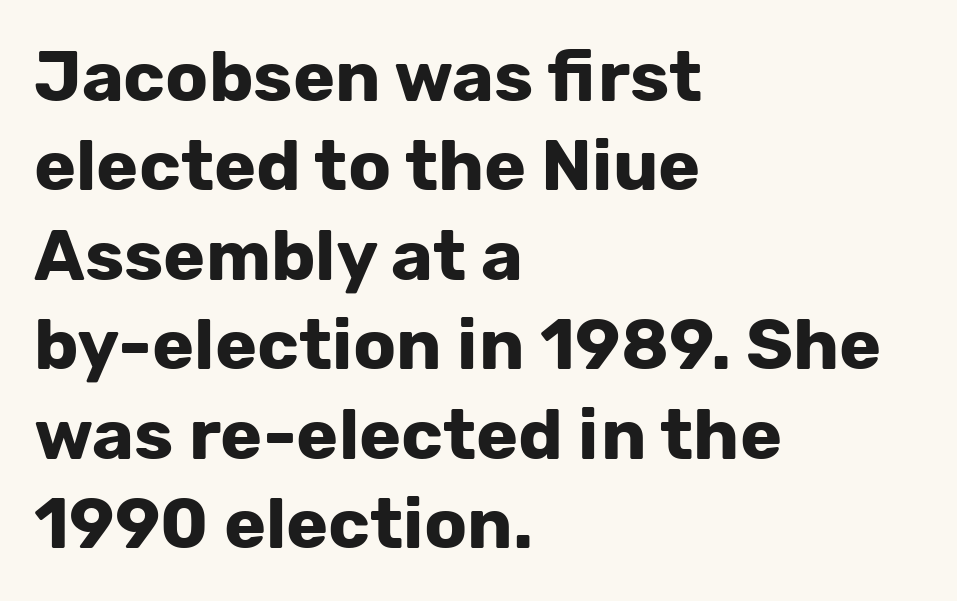
{"serif": "no", "italic": "no", "bold": "yes", "weight": "bold", "width": "normal", "stroke_contrast": "low", "x_height": "medium", "monospaced": "no", "underline": "no", "align": "left", "line_spacing": "normal", "line_spacing_ratio": 1.26, "letter_spacing": "normal", "letter_spacing_em": 0.0, "glyph_px": 71}
